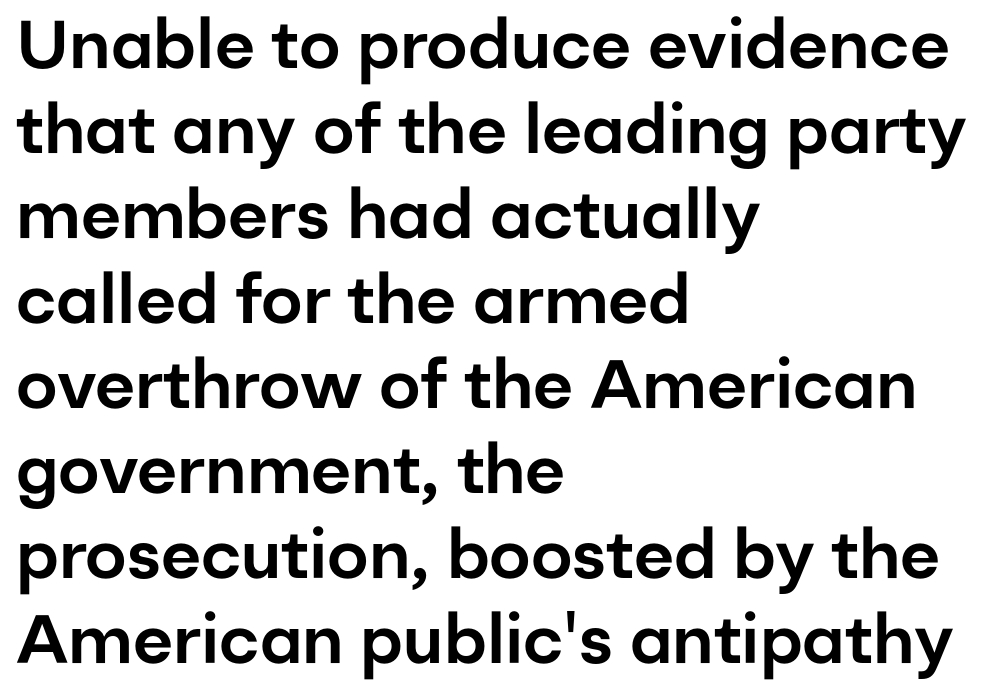
The rag falls on the right side of this text block. The face used here is proportionally spaced, like ordinary book or web type. The gap between lines stays unmarked. The letters stand upright; this is a roman face. What kind of face is this? One without serifs — a sans. Default kerning and tracking; the words read as compact shapes.
